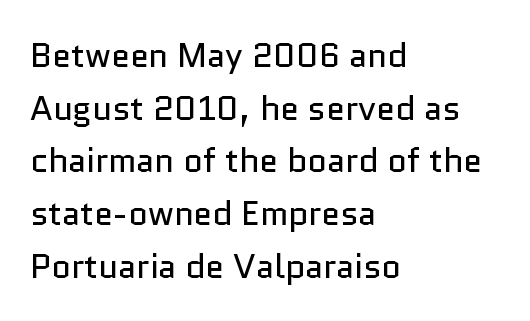
{"serif": "no", "italic": "no", "bold": "no", "weight": "regular", "width": "normal", "stroke_contrast": "low", "x_height": "medium", "monospaced": "no", "underline": "no", "align": "left", "line_spacing": "normal", "line_spacing_ratio": 1.55, "letter_spacing": "normal", "letter_spacing_em": 0.0, "glyph_px": 34}
